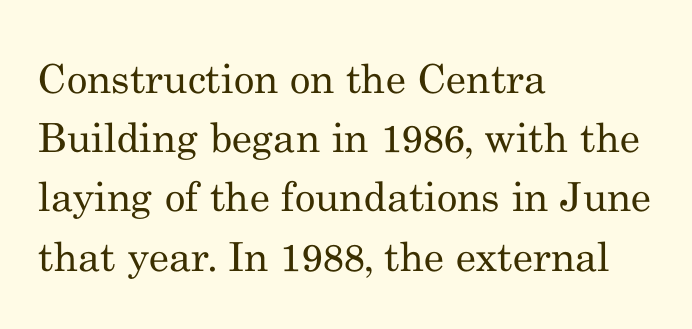
Notice how the passage keeps a crisp vertical edge on the left only. The rendering keeps characters at their native spacing. Posture: straight, roman, zero tilt. The cut favours lightness, reaching ordinary text weight at its darkest. Each row of text sits above clean, open space.
